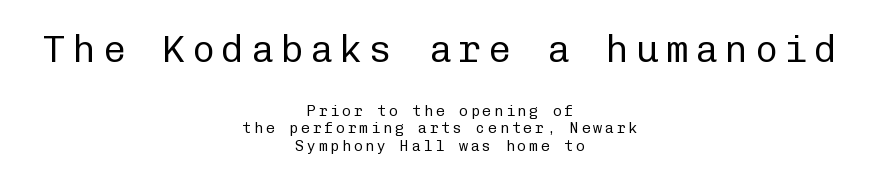
Q: Is the text bold? A: No.
Q: Is the text italic (slanted)? A: No, it is upright.
Q: Is the typeface a serif or a sans-serif typeface? A: Sans-serif.
Q: Is the text underlined? A: No.
Q: How is the paragraph aligned? A: Centered.
Q: Which block of text is set in a larger size, the first (top) or the second (bottom)? A: The first (top) one.
Q: Width (condensed, normal, or wide)? A: Normal.
Q: Stroke contrast? A: Low.
Q: x-height? A: Medium.
Q: Monospaced? A: Yes.
